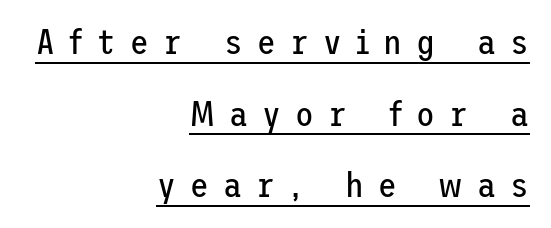
The image shows 34 px regular-weight sans-serif type, upright; set right-aligned, loose line spacing (2.11x), unusually wide letter spacing (+0.42 em), underlined; low stroke contrast and a medium x-height.
